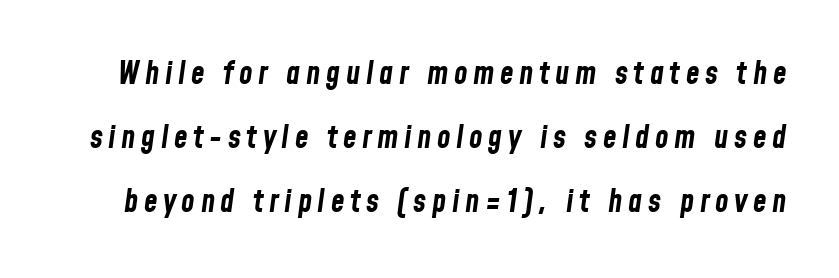
The image shows 31 px bold, condensed type, italic (leaning right); set loose line spacing (2.06x), not underlined; low stroke contrast and a medium x-height.
